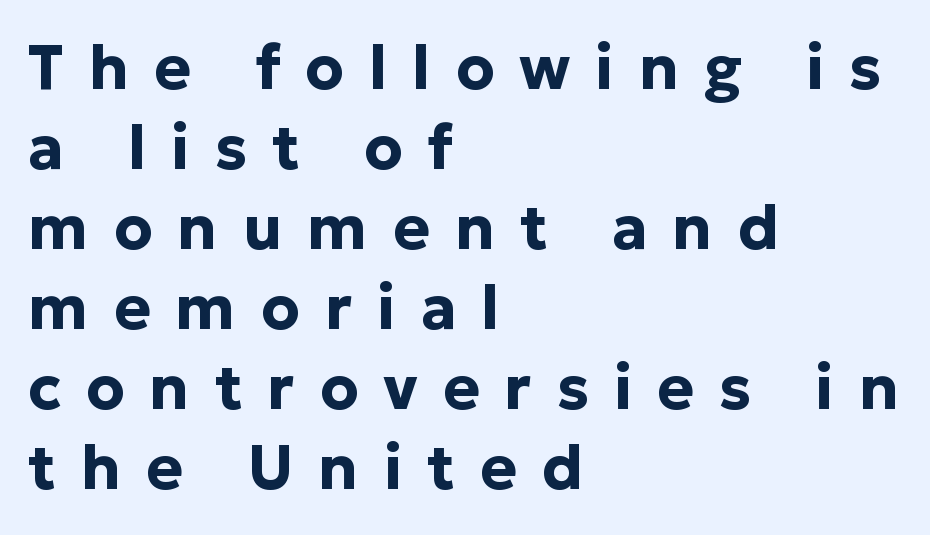
The image shows 62 px bold sans-serif type, upright; set left-aligned, normal line spacing (1.29x), unusually wide letter spacing (+0.4 em), not underlined; low stroke contrast and a medium x-height.
